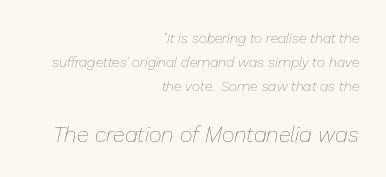
The string is rendered with underlining switched off. Is the stroke heavy? The answer is a plain regular-or-lighter. The text carries the slant typical of an italic or oblique font. Compared with typical body copy, the letter spacing here is the same. Compare the two chunks: the lower has the greater cap height.
